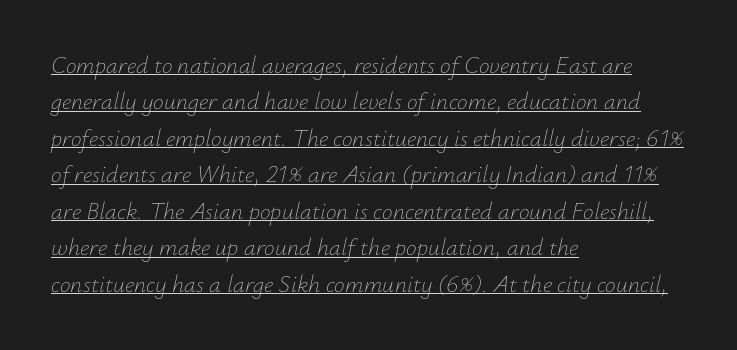
Q: Is the text bold? A: No.
Q: Is the text italic (slanted)? A: Yes, it leans right by about 12 degrees.
Q: Is the text underlined? A: Yes.
Q: How is the paragraph aligned? A: Left-aligned.
Q: Is the spacing between letters normal or unusually wide? A: Normal.
Q: Is the spacing between lines tight, normal or loose? A: Normal.
